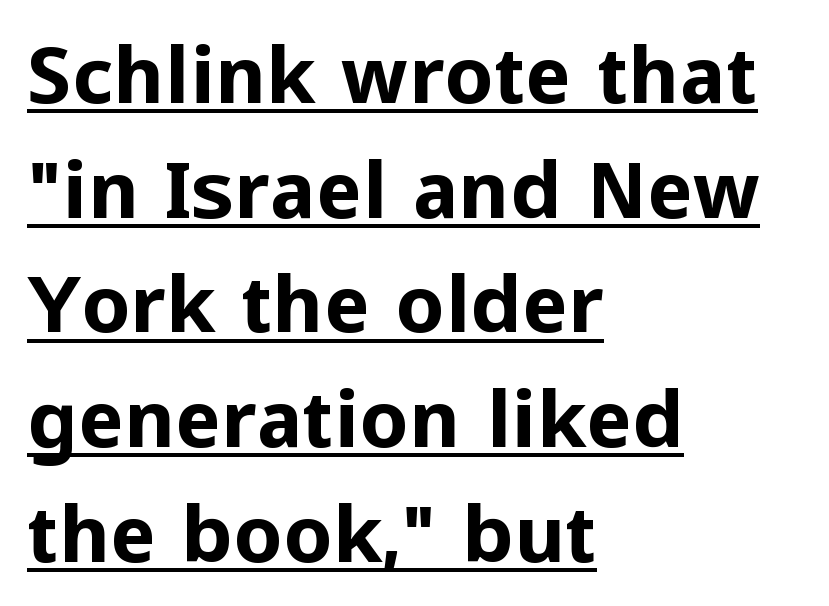
The image shows 78 px bold sans-serif type, upright; set left-aligned, normal line spacing (1.47x), normal letter spacing, underlined; low stroke contrast and a medium x-height.
